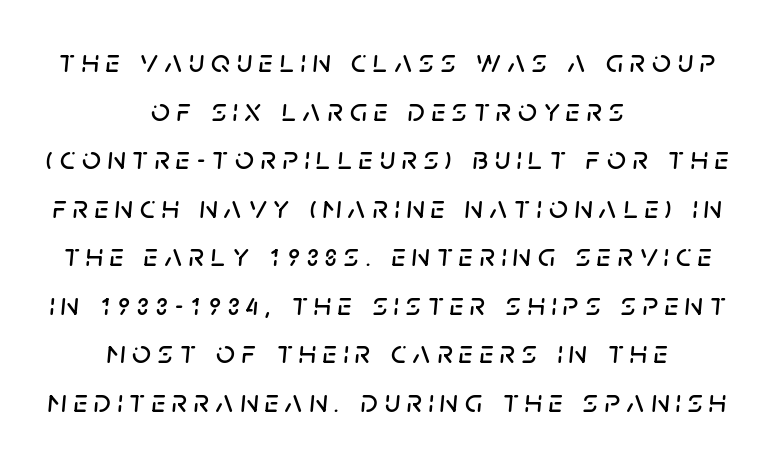
The image shows 33 px text type, italic (leaning right); set centered, normal line spacing (1.47x), unusually wide letter spacing (+0.2 em), not underlined; low stroke contrast and a large x-height.
